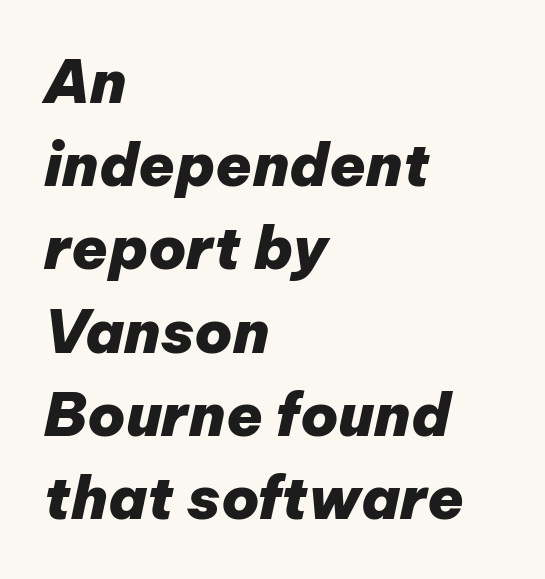
{"italic": "yes", "lean": "right", "slant_degrees": 12, "bold": "yes", "weight": "heavy", "width": "normal", "stroke_contrast": "low", "x_height": "medium", "monospaced": "no", "underline": "no", "align": "left", "line_spacing": "normal", "line_spacing_ratio": 1.41, "letter_spacing": "normal", "letter_spacing_em": 0.0, "glyph_px": 59}
